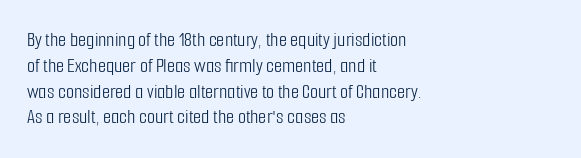
Visually the block forms a straight wall on the left and a jagged coastline on the right. This sample uses plain, unmodified letter spacing. The face looks like a standard text weight, possibly lighter. Check under the words: just untouched page. Does the lettering tilt? It doesn't — this is upright.
